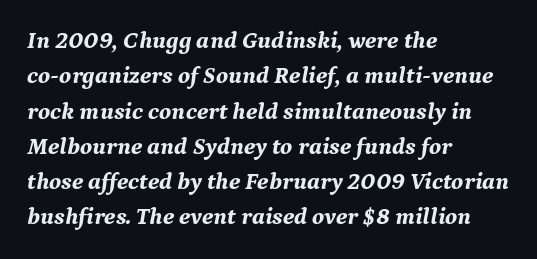
{"italic": "yes", "lean": "right", "slant_degrees": 9, "bold": "yes", "underline": "no", "align": "left", "line_spacing": "normal", "line_spacing_ratio": 1.47, "letter_spacing": "normal", "letter_spacing_em": 0.0, "glyph_px": 24}
